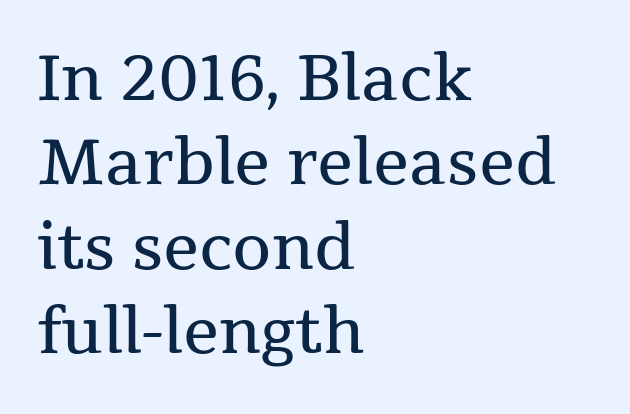
Look at the bottom of the vertical strokes: they flare into serifs here. Each row of text sits above clean, open space. The vertical gap from one line to the next is medium. This sample uses plain, unmodified letter spacing.
